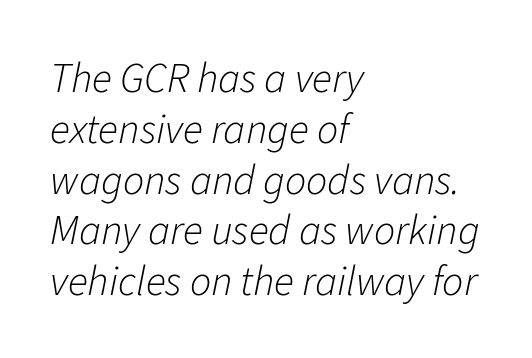
{"italic": "yes", "lean": "right", "slant_degrees": 11, "bold": "no", "weight": "light", "width": "normal", "stroke_contrast": "low", "x_height": "medium", "monospaced": "no", "underline": "no", "align": "left", "line_spacing_ratio": 1.21, "letter_spacing": "normal", "letter_spacing_em": 0.0, "glyph_px": 42}
